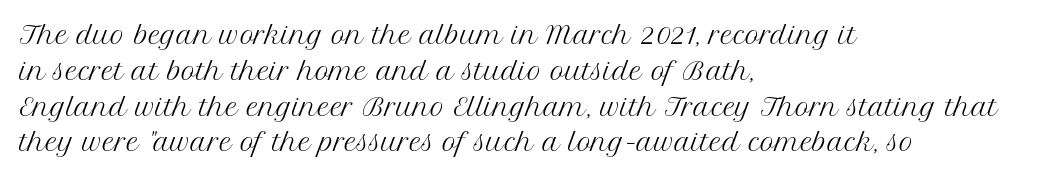
The image shows 24 px text type; set left-aligned, normal line spacing (1.49x), normal letter spacing, not underlined.
